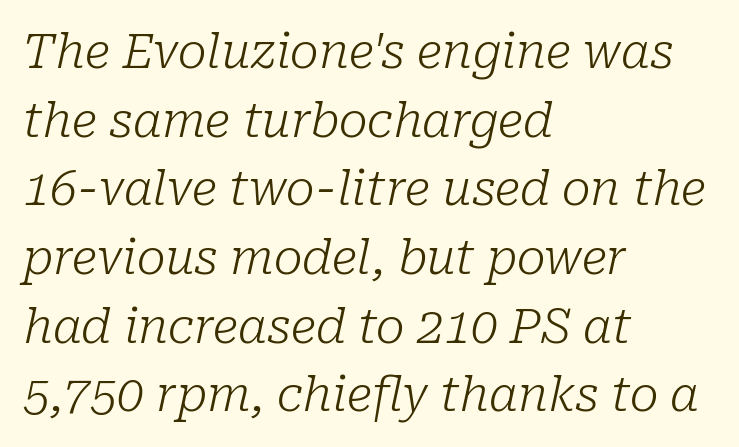
{"serif": "yes", "italic": "yes", "lean": "right", "slant_degrees": 10, "bold": "no", "weight": "light", "width": "normal", "stroke_contrast": "low", "x_height": "medium", "monospaced": "no", "underline": "no", "align": "left", "line_spacing": "normal", "line_spacing_ratio": 1.43, "letter_spacing": "normal", "letter_spacing_em": 0.0, "glyph_px": 48}
